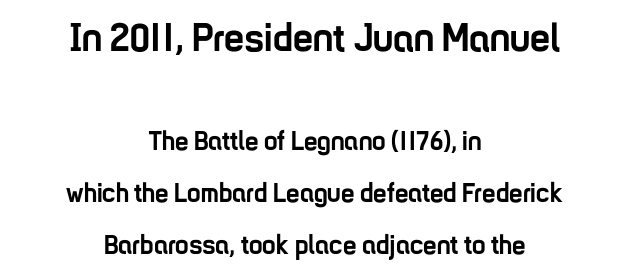
Letterform terminals end flat and unadorned throughout the passage. Bold? Absolutely — the strokes are thick and heavy. Spacing verdict: proportional, widths tailored to each character. Plain, unruled lines of type. Typeset on center — no edge is straight. Unlike italic type, these characters show no tilt at all.
